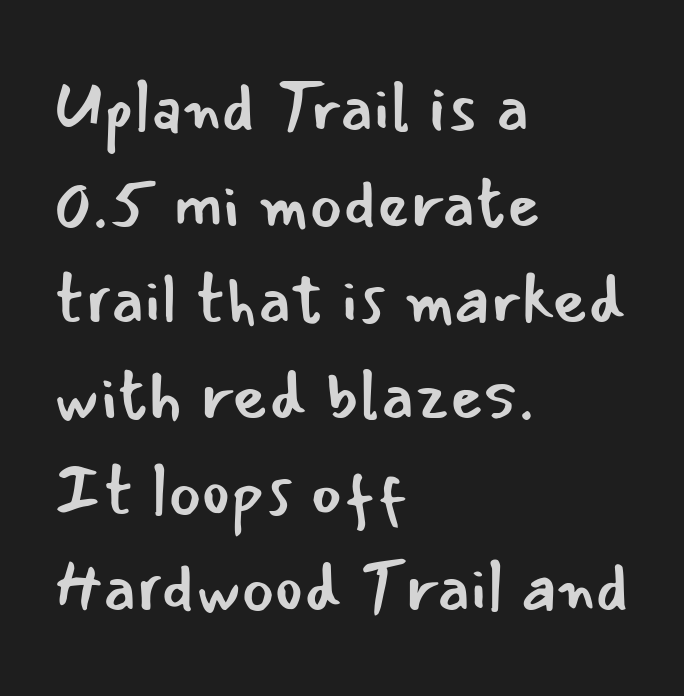
Q: Is the text bold? A: No.
Q: Is the text italic (slanted)? A: No, it is upright.
Q: Is the typeface a serif or a sans-serif typeface? A: Sans-serif.
Q: Is the text underlined? A: No.
Q: How is the paragraph aligned? A: Left-aligned.
Q: Is the spacing between letters normal or unusually wide? A: Normal.
Q: Is the spacing between lines tight, normal or loose? A: Normal.
Q: Width (condensed, normal, or wide)? A: Normal.
Q: Stroke contrast? A: Low.
Q: x-height? A: Small.
Q: Monospaced? A: No.
